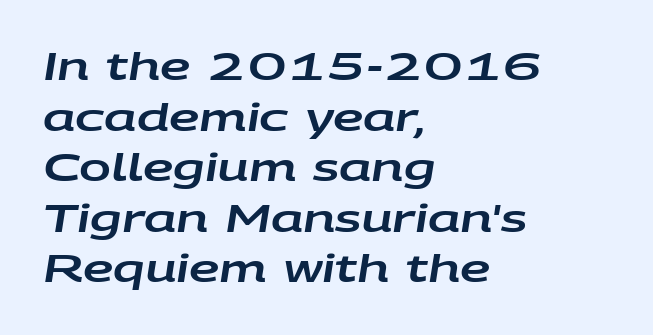
The image shows 38 px wide type, italic (leaning right); set left-aligned, normal line spacing (1.33x), normal letter spacing, not underlined; low stroke contrast and a large x-height.
